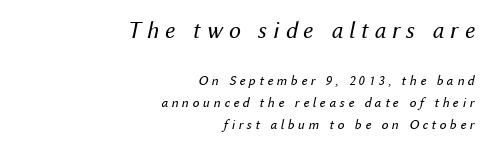
{"italic": "yes", "lean": "right", "slant_degrees": 12, "bold": "no", "underline": "no", "align": "right", "line_spacing": "normal", "line_spacing_ratio": 1.55, "letter_spacing": "wide", "letter_spacing_em": 0.25, "larger_block": "first", "size_ratio": 1.71, "glyph_px": 24}
